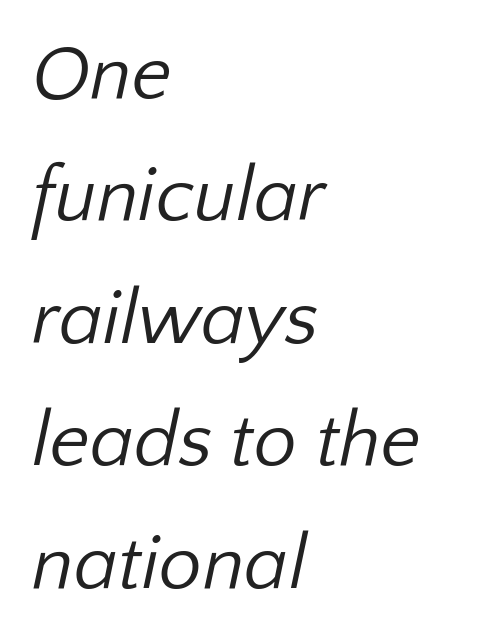
Q: Is the text bold? A: No.
Q: Is the typeface a serif or a sans-serif typeface? A: Sans-serif.
Q: Is the text underlined? A: No.
Q: How is the paragraph aligned? A: Left-aligned.
Q: Is the spacing between letters normal or unusually wide? A: Normal.
Q: Is the spacing between lines tight, normal or loose? A: Normal.
Q: Width (condensed, normal, or wide)? A: Normal.
Q: Stroke contrast? A: Low.
Q: x-height? A: Medium.
Q: Monospaced? A: No.
